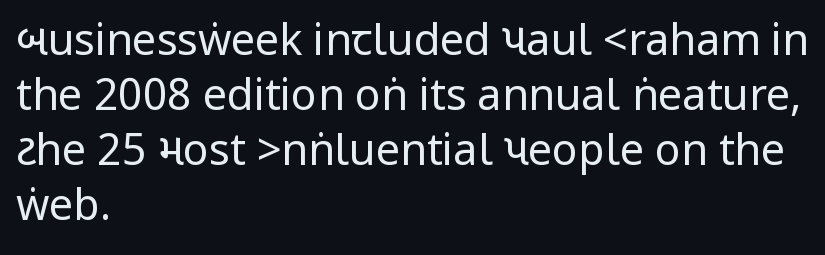
The image shows 43 px regular-weight, condensed sans-serif type, upright; set left-aligned, normal line spacing (1.28x), normal letter spacing, not underlined; low stroke contrast.
